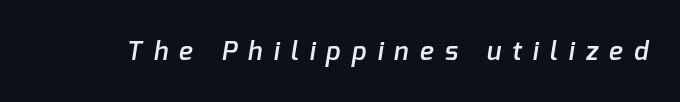
{"bold": "semi", "underline": "no", "letter_spacing": "wide", "letter_spacing_em": 0.43, "glyph_px": 26}
